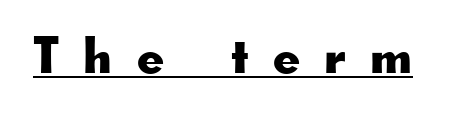
The image shows 53 px wide sans-serif type, upright; set unusually wide letter spacing (+0.47 em), underlined; low stroke contrast and a small x-height.
